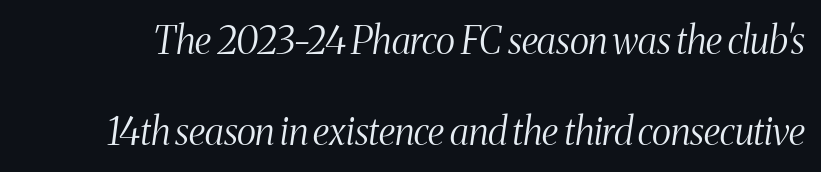
The line-height multiplier appears high, well above default. Underlining? Definitely not there. Is this a fixed-width face? No — the glyphs have proportional, varying widths. Words appear dense and cohesive because spacing is normal. Heft: none added — not bold. Type style note: has serifs.
